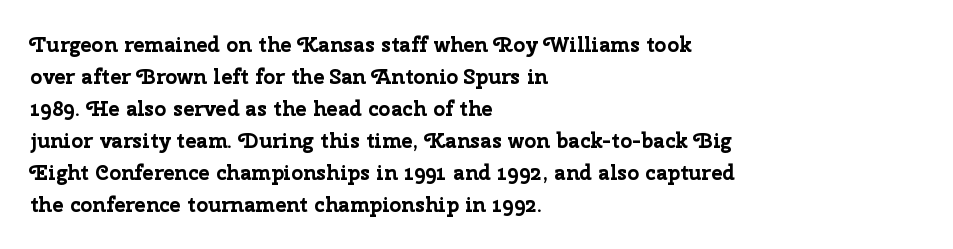
Q: Is the text bold? A: Yes.
Q: Is the text italic (slanted)? A: No, it is upright.
Q: Is the text underlined? A: No.
Q: How is the paragraph aligned? A: Left-aligned.
Q: Is the spacing between letters normal or unusually wide? A: Normal.
Q: Is the spacing between lines tight, normal or loose? A: Normal.
